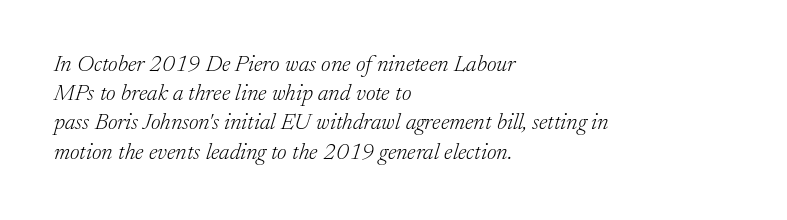
The image shows 23 px text type, italic (leaning right); set left-aligned, normal line spacing (1.27x), normal letter spacing, not underlined.
